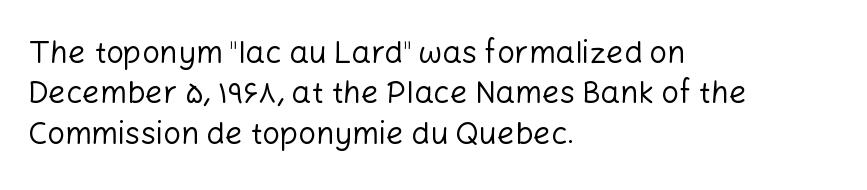
Q: Is the text bold? A: No.
Q: Is the text italic (slanted)? A: No, it is upright.
Q: Is the typeface a serif or a sans-serif typeface? A: Sans-serif.
Q: Is the text underlined? A: No.
Q: How is the paragraph aligned? A: Left-aligned.
Q: Is the spacing between letters normal or unusually wide? A: Normal.
Q: Is the spacing between lines tight, normal or loose? A: Normal.
Q: Width (condensed, normal, or wide)? A: Normal.
Q: Stroke contrast? A: Low.
Q: x-height? A: Medium.
Q: Monospaced? A: No.
